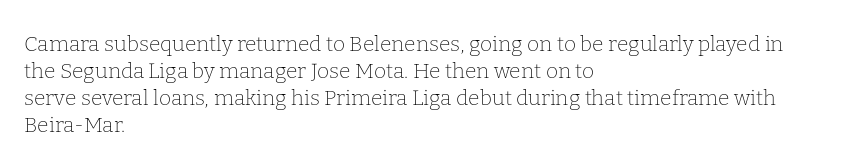
These lines keep a tight, regular rhythm from letter to letter. The rows are spaced the way most documents space them. Nothing heavy about these letters — not bold at all. A roman cut, with each character standing at attention. Check under the words: just untouched page. All the whitespace from short lines collects on the right.
